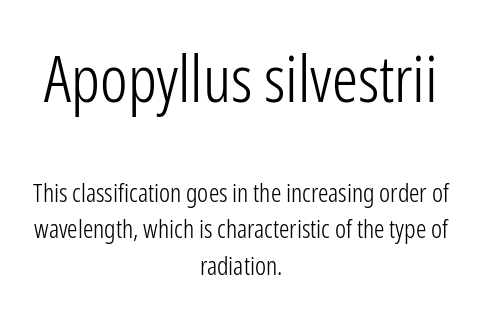
The image shows 65 px light, condensed sans-serif type, upright; set centered, normal line spacing (1.39x), normal letter spacing, not underlined; the first (top) block is 2.5x larger; low stroke contrast and a medium x-height.
